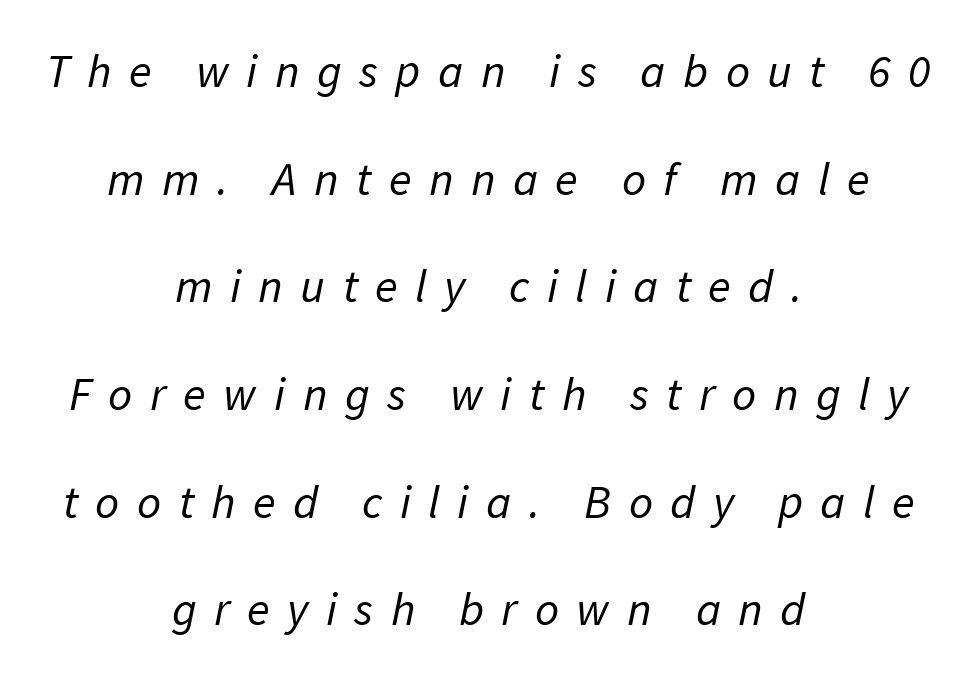
{"serif": "no", "bold": "no", "weight": "regular", "width": "normal", "stroke_contrast": "low", "x_height": "medium", "monospaced": "no", "underline": "no", "align": "center", "line_spacing": "loose", "line_spacing_ratio": 2.29, "letter_spacing": "wide", "letter_spacing_em": 0.37, "glyph_px": 47}
